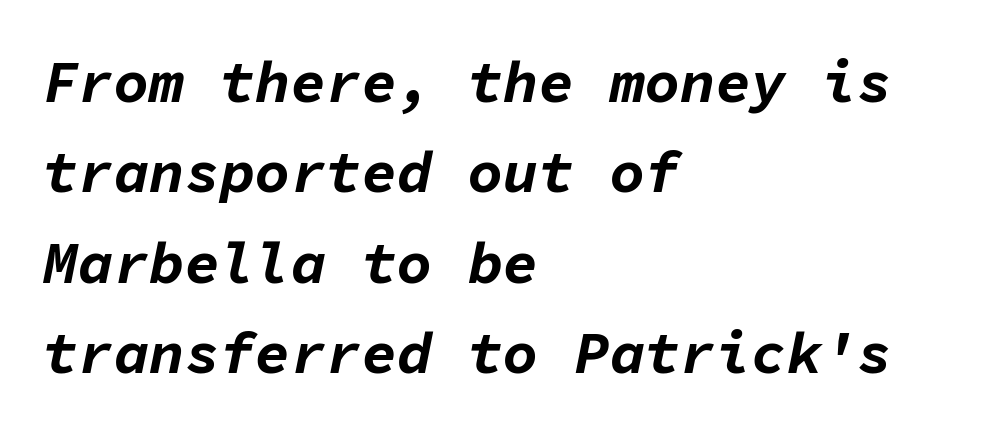
The image shows 59 px bold type, italic (leaning right), monospaced; set left-aligned, normal line spacing (1.53x), normal letter spacing, not underlined; low stroke contrast and a medium x-height.
